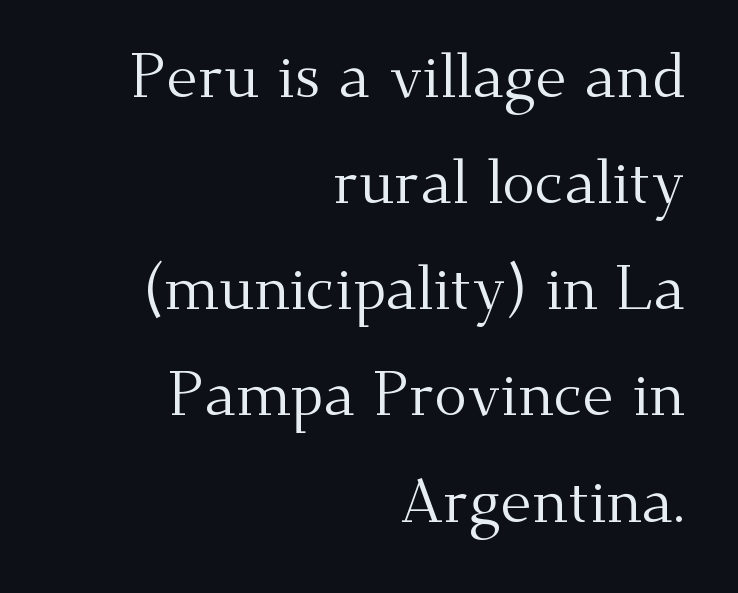
The image shows 61 px regular-weight serif type, upright; set right-aligned, line spacing 1.74x, normal letter spacing, not underlined; medium stroke contrast and a small x-height.
